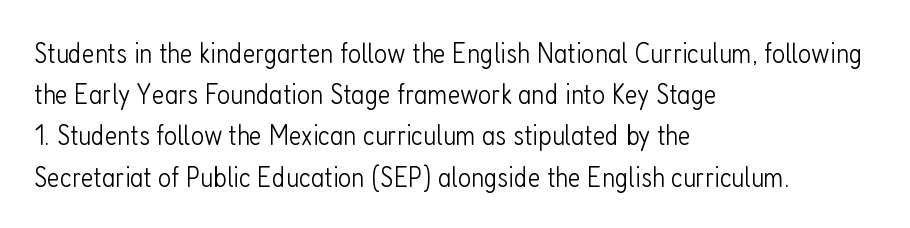
{"serif": "no", "italic": "no", "bold": "no", "weight": "light", "width": "condensed", "stroke_contrast": "low", "x_height": "medium", "monospaced": "no", "underline": "no", "align": "left", "line_spacing": "normal", "line_spacing_ratio": 1.42, "letter_spacing": "normal", "letter_spacing_em": 0.0, "glyph_px": 29}
